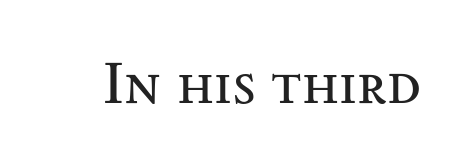
{"serif": "yes", "italic": "no", "bold": "no", "weight": "regular", "width": "wide", "stroke_contrast": "medium", "x_height": "small", "monospaced": "no", "underline": "no", "letter_spacing": "normal", "letter_spacing_em": 0.0, "glyph_px": 59}
